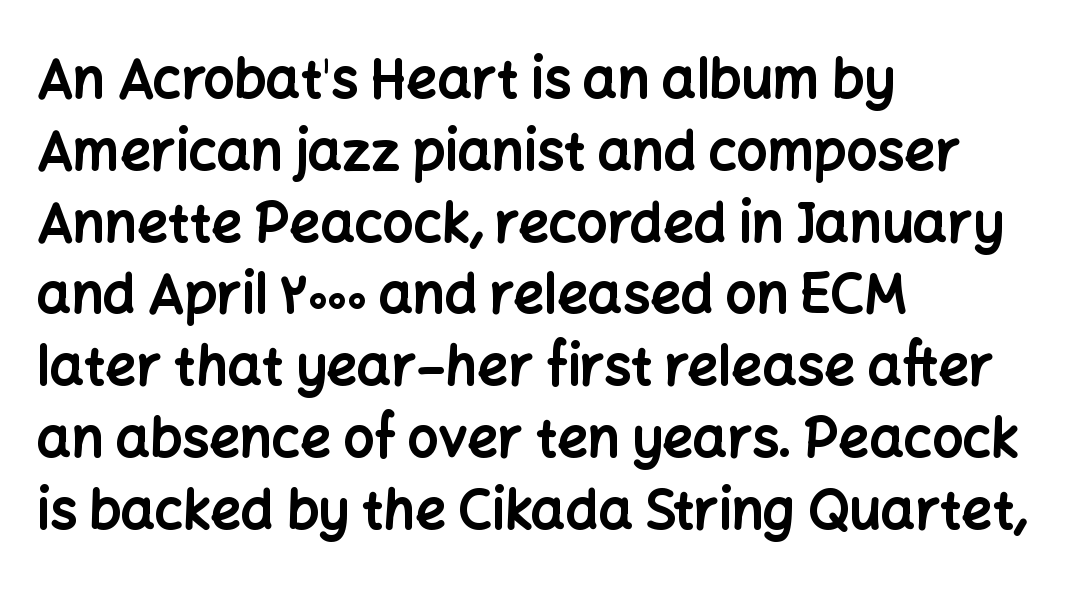
Q: Is the text bold? A: Yes.
Q: Is the text italic (slanted)? A: No, it is upright.
Q: Is the typeface a serif or a sans-serif typeface? A: Sans-serif.
Q: Is the text underlined? A: No.
Q: How is the paragraph aligned? A: Left-aligned.
Q: Is the spacing between letters normal or unusually wide? A: Normal.
Q: Is the spacing between lines tight, normal or loose? A: Normal.
Q: Width (condensed, normal, or wide)? A: Normal.
Q: Stroke contrast? A: Low.
Q: x-height? A: Medium.
Q: Monospaced? A: No.
